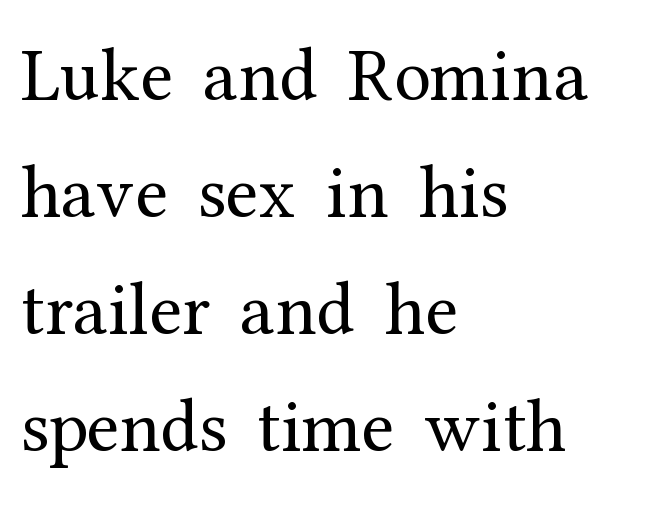
The image shows 75 px regular-weight serif type, upright; set left-aligned, normal line spacing (1.56x), normal letter spacing, not underlined; medium stroke contrast and a medium x-height.
